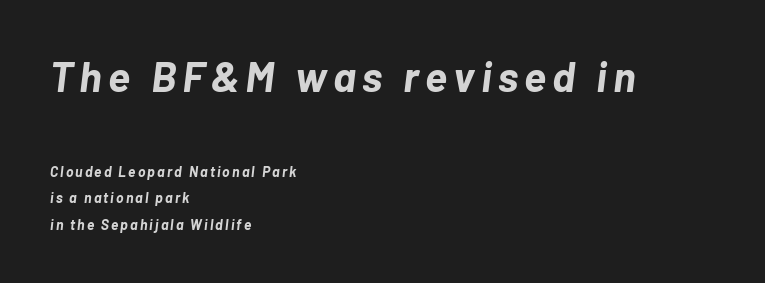
{"italic": "yes", "lean": "right", "slant_degrees": 7, "bold": "yes", "weight": "bold", "width": "normal", "stroke_contrast": "low", "x_height": "medium", "monospaced": "no", "underline": "no", "align": "left", "line_spacing_ratio": 1.89, "larger_block": "first", "size_ratio": 3.0, "glyph_px": 42}
